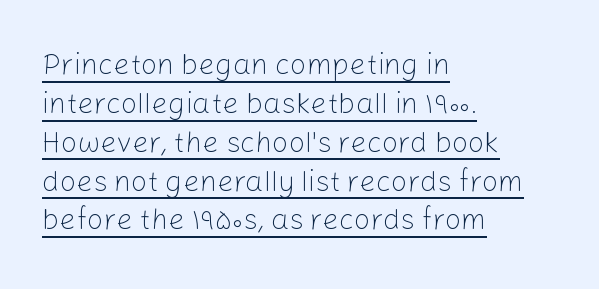
The image shows 29 px light sans-serif type, upright; set left-aligned, normal line spacing (1.34x), normal letter spacing, underlined; low stroke contrast and a medium x-height.
